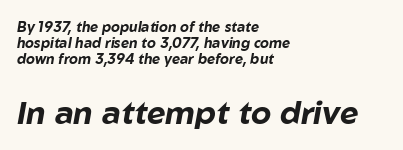
The image shows 32 px bold type, italic (leaning right); set left-aligned, line spacing 1.16x, normal letter spacing, not underlined; the second (bottom) block is 2.29x larger; low stroke contrast and a medium x-height.
